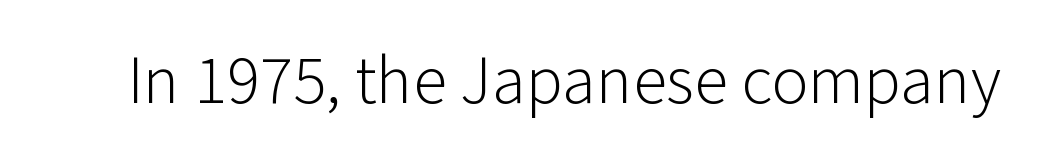
{"serif": "no", "italic": "no", "bold": "no", "weight": "light", "width": "normal", "stroke_contrast": "low", "x_height": "medium", "monospaced": "no", "underline": "no", "letter_spacing": "normal", "letter_spacing_em": 0.0, "glyph_px": 69}
